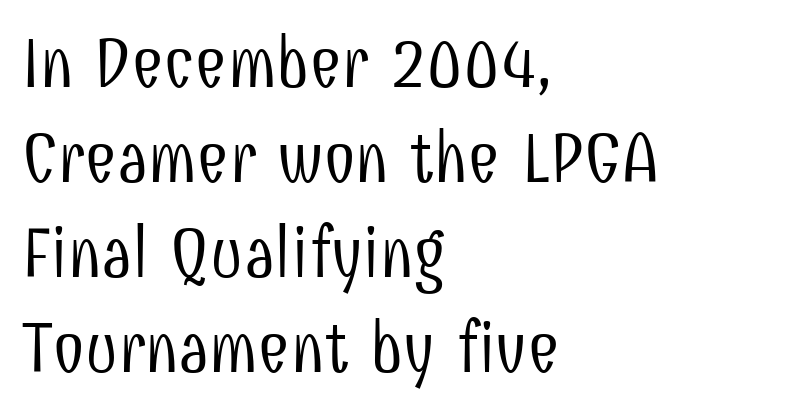
Q: Is the text bold? A: No.
Q: Is the text italic (slanted)? A: No, it is upright.
Q: Is the typeface a serif or a sans-serif typeface? A: Sans-serif.
Q: Is the text underlined? A: No.
Q: How is the paragraph aligned? A: Left-aligned.
Q: Is the spacing between letters normal or unusually wide? A: Normal.
Q: Is the spacing between lines tight, normal or loose? A: Normal.
Q: Width (condensed, normal, or wide)? A: Condensed.
Q: Stroke contrast? A: Low.
Q: x-height? A: Medium.
Q: Monospaced? A: No.
